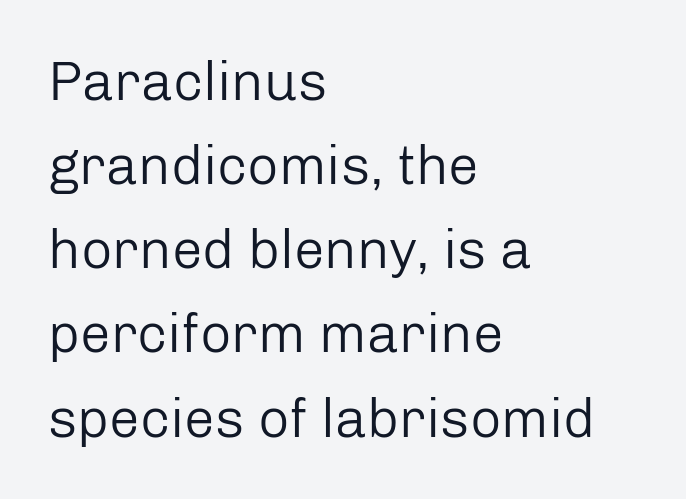
Students, observe: this is what conventionally led text looks like. What stands out about the letter spacing? Nothing — it is the standard amount. Proportional: the letters do not fall into vertical columns. The type family on display is of the sans-serif kind. Glance below the letters and you will spot only blank space.
